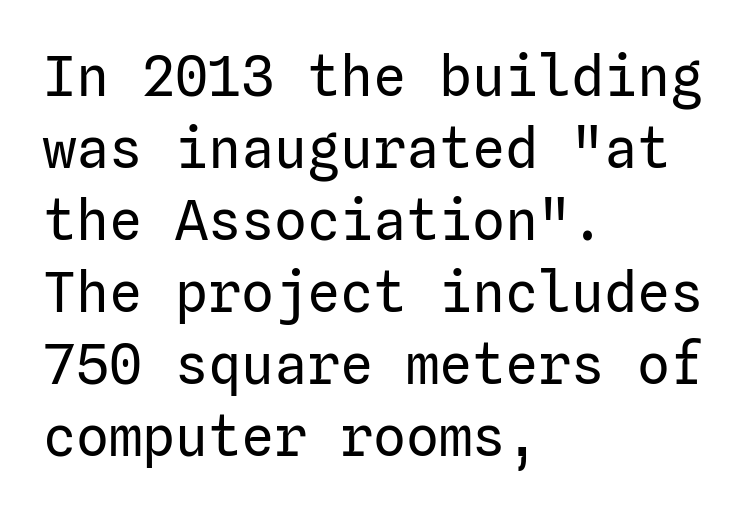
Check under the words: just untouched page. Grotesque or geometric, the face here clearly has no serifs. A student would call this left alignment; a typographer would say flush left, rag right. Style check: upright. The tracking reads as untouched default to a designer's eye.
